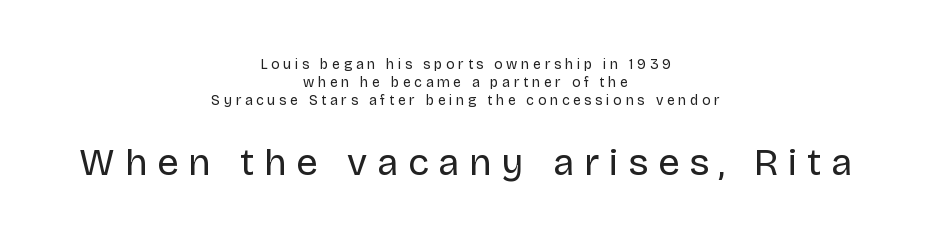
The letters look calm and open, with moderate or lighter stems. Nope, not italic — everything's standing straight. In this sample the second text group is rendered at the bigger scale. The rendering uses a moderate line-height, typical for paragraphs. The typesetter chose a symmetrical, centered arrangement here. No word sits above an underline.
